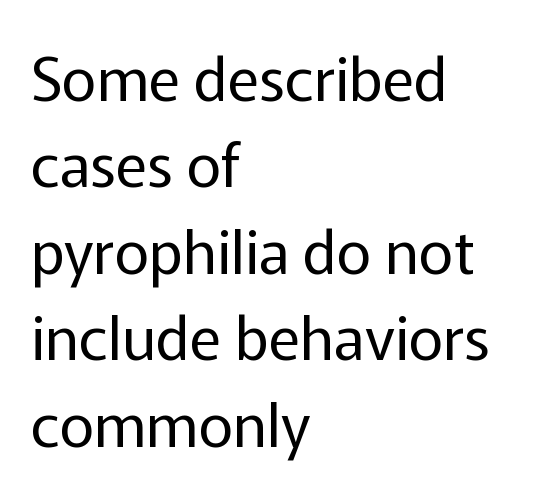
Q: Is the text bold? A: No.
Q: Is the text italic (slanted)? A: No, it is upright.
Q: Is the typeface a serif or a sans-serif typeface? A: Sans-serif.
Q: Is the text underlined? A: No.
Q: How is the paragraph aligned? A: Left-aligned.
Q: Is the spacing between letters normal or unusually wide? A: Normal.
Q: Is the spacing between lines tight, normal or loose? A: Normal.
Q: Width (condensed, normal, or wide)? A: Normal.
Q: Stroke contrast? A: Low.
Q: x-height? A: Medium.
Q: Monospaced? A: No.
